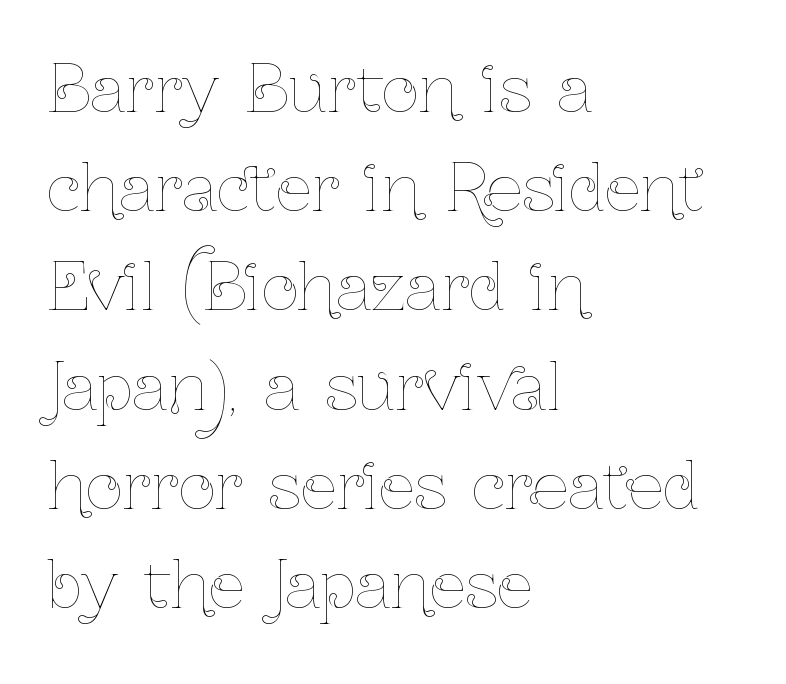
{"italic": "no", "bold": "no", "weight": "thin", "width": "condensed", "stroke_contrast": "low", "x_height": "medium", "monospaced": "no", "underline": "no", "align": "left", "line_spacing": "normal", "line_spacing_ratio": 1.55, "letter_spacing": "normal", "letter_spacing_em": 0.0, "glyph_px": 64}
